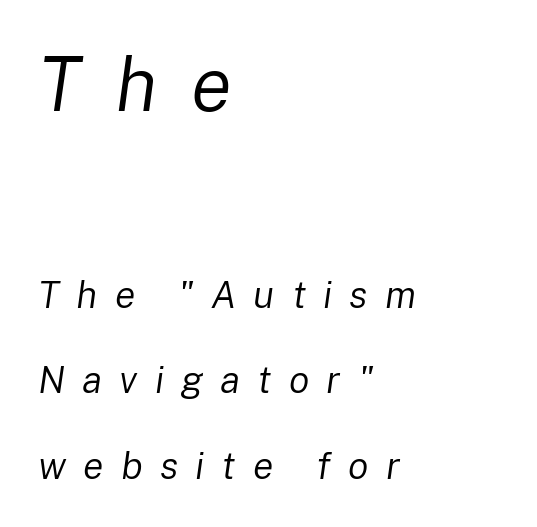
{"italic": "yes", "lean": "right", "slant_degrees": 8, "bold": "no", "weight": "regular", "width": "normal", "stroke_contrast": "low", "x_height": "medium", "monospaced": "no", "underline": "no", "align": "left", "line_spacing": "loose", "line_spacing_ratio": 2.26, "letter_spacing": "wide", "letter_spacing_em": 0.45, "larger_block": "first", "size_ratio": 2.0, "glyph_px": 76}
